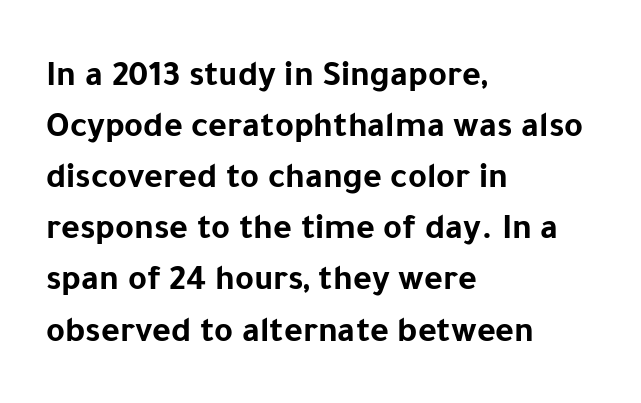
The image shows 36 px bold sans-serif type, upright; set left-aligned, normal line spacing (1.42x), normal letter spacing, not underlined; low stroke contrast and a medium x-height.
